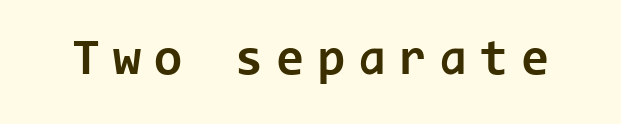
The image shows 51 px bold sans-serif type, upright, monospaced; set unusually wide letter spacing (+0.25 em), not underlined; low stroke contrast and a medium x-height.
